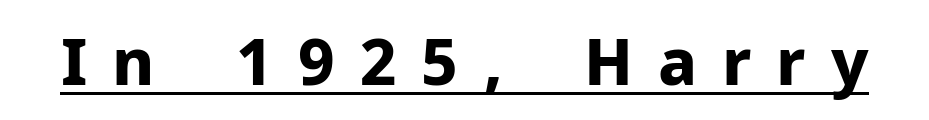
The image shows 64 px bold sans-serif type, upright; set unusually wide letter spacing (+0.39 em), underlined; low stroke contrast and a medium x-height.
